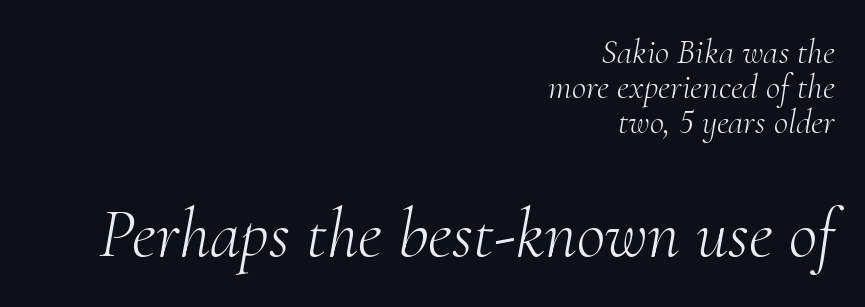
The image shows 70 px light serif type, italic (leaning right); set right-aligned, tight line spacing (1.0x), normal letter spacing, not underlined; the second (bottom) block is 2.0x larger; medium stroke contrast and a small x-height.
